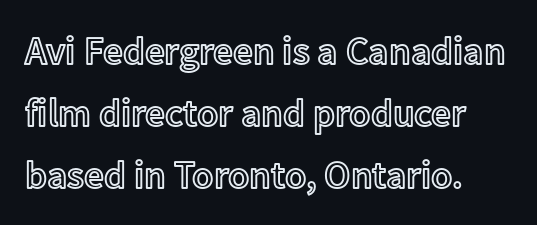
Q: Is the text italic (slanted)? A: No, it is upright.
Q: Is the text underlined? A: No.
Q: How is the paragraph aligned? A: Left-aligned.
Q: Is the spacing between letters normal or unusually wide? A: Normal.
Q: Is the spacing between lines tight, normal or loose? A: Normal.
Q: Width (condensed, normal, or wide)? A: Normal.
Q: x-height? A: Medium.
Q: Monospaced? A: No.
